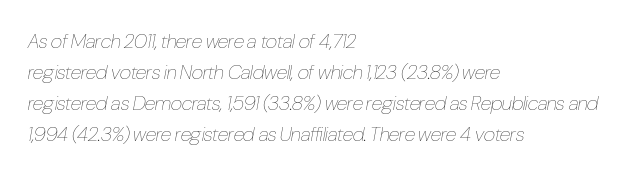
{"italic": "yes", "lean": "right", "slant_degrees": 10, "bold": "no", "underline": "no", "align": "left", "line_spacing": "normal", "line_spacing_ratio": 1.55, "letter_spacing": "normal", "letter_spacing_em": 0.0, "glyph_px": 20}
